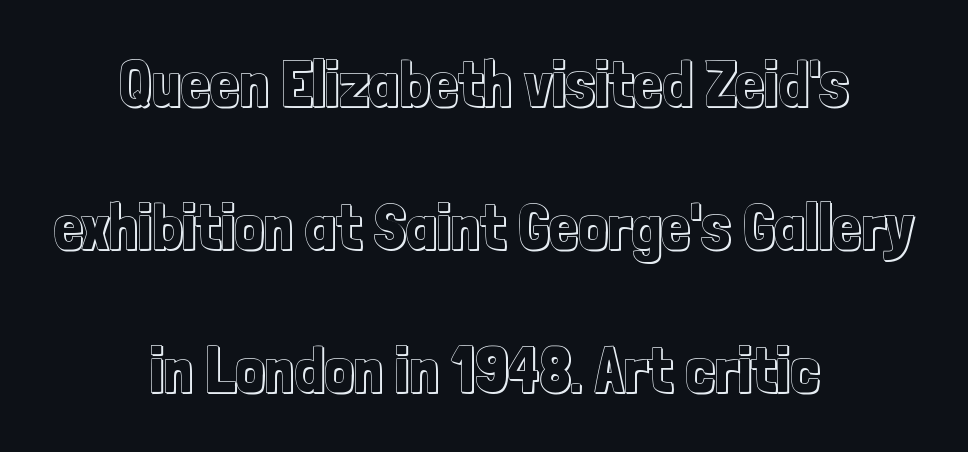
Q: Is the text italic (slanted)? A: No, it is upright.
Q: Is the text underlined? A: No.
Q: How is the paragraph aligned? A: Centered.
Q: Is the spacing between letters normal or unusually wide? A: Normal.
Q: Is the spacing between lines tight, normal or loose? A: Loose.
Q: Width (condensed, normal, or wide)? A: Condensed.
Q: x-height? A: Medium.
Q: Monospaced? A: No.
